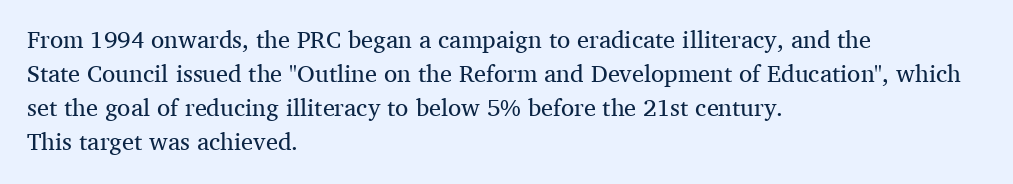
Just letters on the line, the space beneath them empty. The lines sit at an ordinary, default distance from one another. Reading down the block, your eye returns to a fixed left position each line. Think standard paragraph weight, or any step lighter than that.
